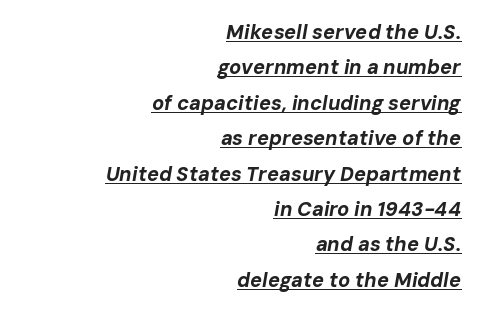
How are the letters spaced? Ordinarily, with no added tracking. Bold? Absolutely — the strokes are thick and heavy. Is there an underline? Yes — a line sits under the letters. All the whitespace from short lines collects on the left. The axis of the letterforms is tilted away from vertical.
